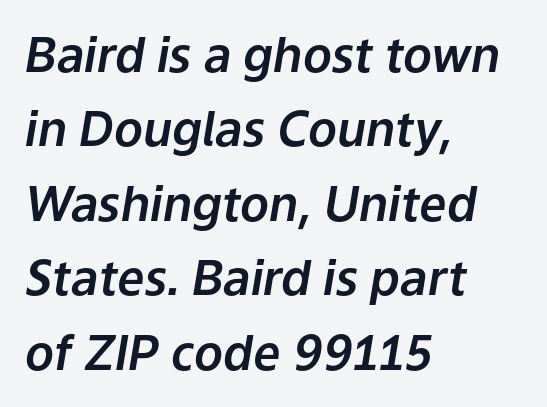
Lines of text with bare space underneath. There's an unmistakable incline to the writing here. Inter-character spacing is left at the font's built-in metrics. Character widths vary here, with narrow letters taking less room than wide ones. Where is the straight margin? On the left.
